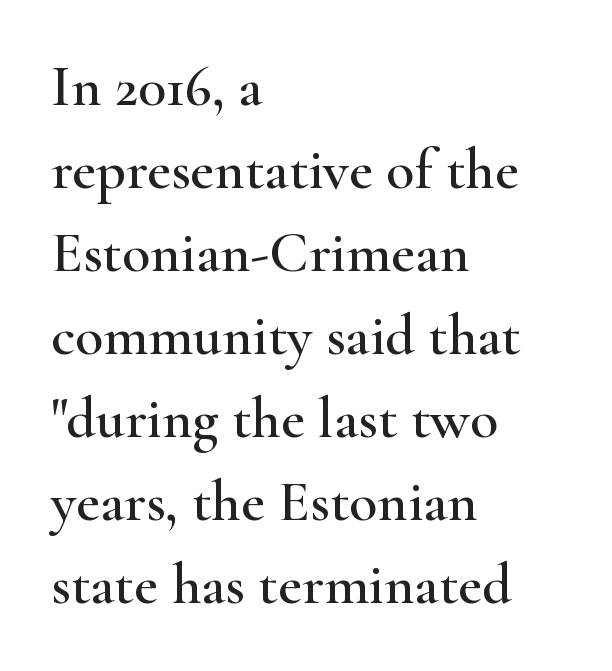
{"serif": "yes", "italic": "no", "width": "wide", "stroke_contrast": "high", "x_height": "small", "monospaced": "no", "underline": "no", "align": "left", "line_spacing": "normal", "line_spacing_ratio": 1.43, "letter_spacing": "normal", "letter_spacing_em": 0.0, "glyph_px": 58}
